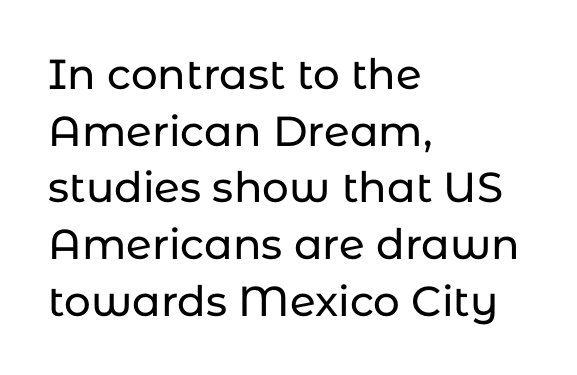
The image shows 42 px sans-serif type, upright; set left-aligned, normal line spacing (1.35x), normal letter spacing, not underlined; low stroke contrast and a medium x-height.
